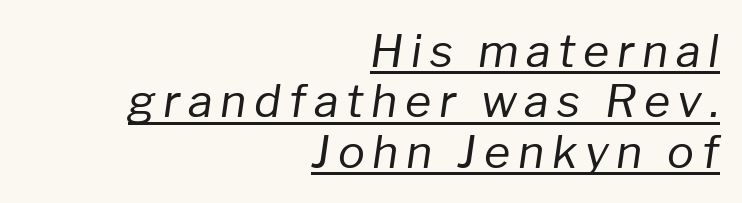
Q: Is the text bold? A: No.
Q: Is the text italic (slanted)? A: Yes, it leans right by about 8 degrees.
Q: Is the text underlined? A: Yes.
Q: How is the paragraph aligned? A: Right-aligned.
Q: Is the spacing between lines tight, normal or loose? A: Tight.
Q: Width (condensed, normal, or wide)? A: Normal.
Q: Stroke contrast? A: Low.
Q: x-height? A: Medium.
Q: Monospaced? A: No.
